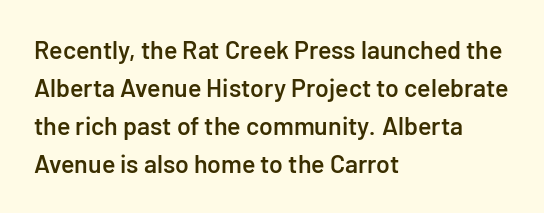
A roman cut, with each character standing at attention. The type is set solid horizontally, with unmodified tracking. These lines stack with their left ends in a neat column. Each glyph is drawn with semibold strokes, heavier than normal yet not fully bold.
